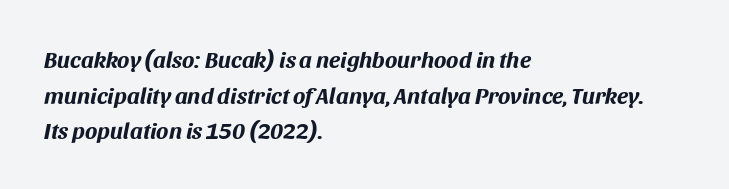
Q: Is the text bold? A: Yes.
Q: Is the text italic (slanted)? A: Yes, it leans right by about 11 degrees.
Q: Is the text underlined? A: No.
Q: How is the paragraph aligned? A: Left-aligned.
Q: Is the spacing between letters normal or unusually wide? A: Normal.
Q: Is the spacing between lines tight, normal or loose? A: Normal.
